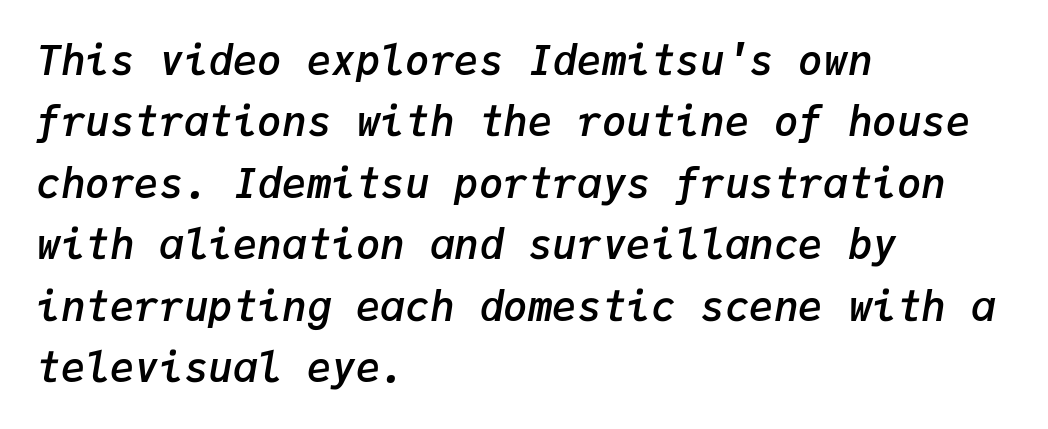
{"italic": "yes", "lean": "right", "slant_degrees": 9, "bold": "semi", "weight": "semibold", "width": "normal", "stroke_contrast": "low", "x_height": "medium", "monospaced": "yes", "underline": "no", "align": "left", "line_spacing": "normal", "line_spacing_ratio": 1.5, "letter_spacing": "normal", "letter_spacing_em": 0.0, "glyph_px": 41}
